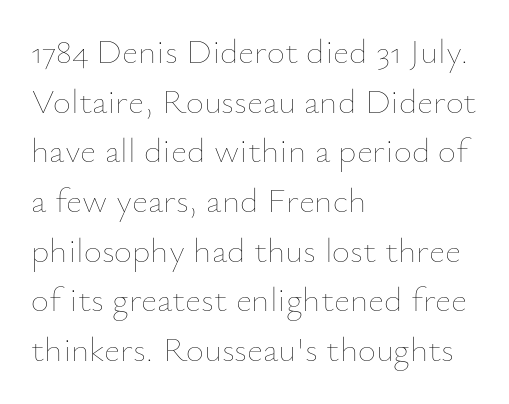
{"italic": "no", "bold": "no", "weight": "thin", "width": "normal", "stroke_contrast": "low", "x_height": "small", "monospaced": "no", "underline": "no", "align": "left", "line_spacing": "normal", "line_spacing_ratio": 1.42, "letter_spacing": "normal", "letter_spacing_em": 0.0, "glyph_px": 35}
